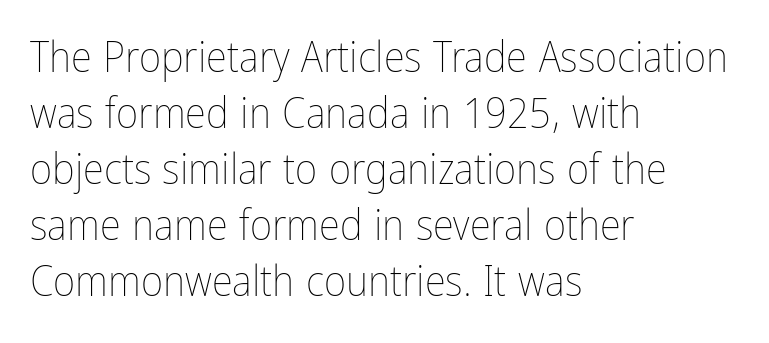
{"italic": "no", "bold": "no", "weight": "thin", "width": "condensed", "stroke_contrast": "low", "x_height": "medium", "monospaced": "no", "underline": "no", "align": "left", "line_spacing": "normal", "line_spacing_ratio": 1.3, "letter_spacing": "normal", "letter_spacing_em": 0.0, "glyph_px": 43}
